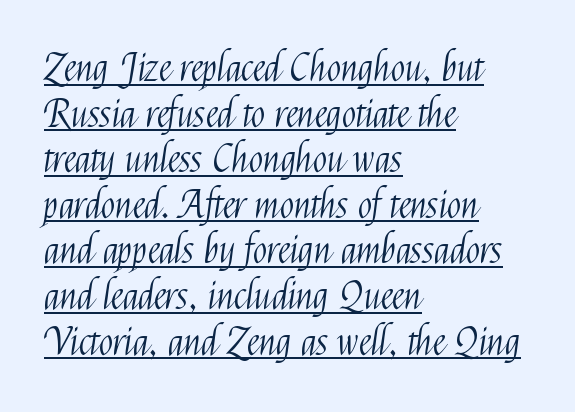
{"serif": "no", "bold": "no", "weight": "light", "width": "condensed", "stroke_contrast": "medium", "x_height": "medium", "monospaced": "no", "underline": "yes", "align": "left", "line_spacing_ratio": 1.2, "letter_spacing": "normal", "letter_spacing_em": 0.0, "glyph_px": 38}
